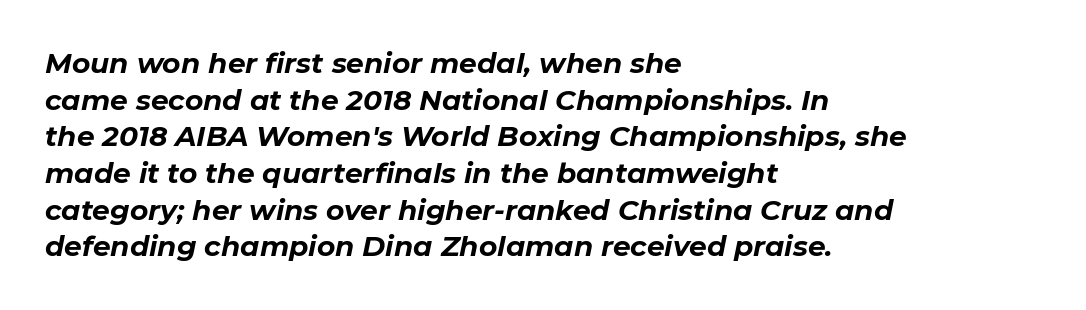
{"italic": "yes", "lean": "right", "slant_degrees": 11, "bold": "yes", "weight": "bold", "width": "normal", "stroke_contrast": "low", "x_height": "medium", "monospaced": "no", "underline": "no", "align": "left", "line_spacing": "normal", "line_spacing_ratio": 1.31, "letter_spacing": "normal", "letter_spacing_em": 0.0, "glyph_px": 28}
